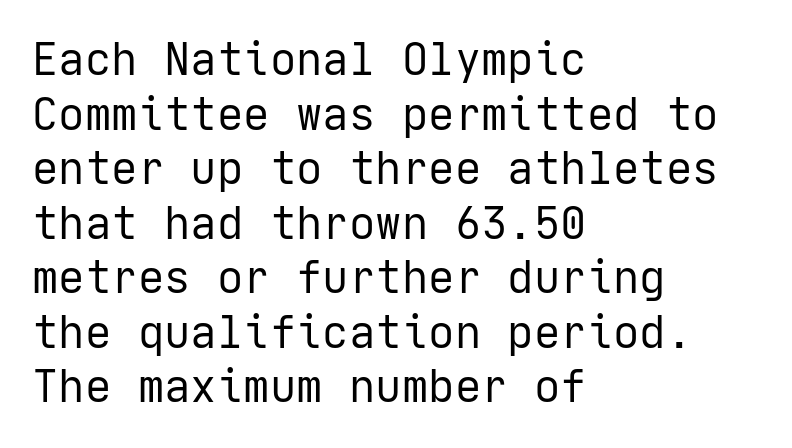
{"serif": "no", "italic": "no", "bold": "no", "weight": "regular", "width": "normal", "stroke_contrast": "low", "x_height": "medium", "underline": "no", "align": "left", "line_spacing_ratio": 1.24, "letter_spacing": "normal", "letter_spacing_em": 0.0, "glyph_px": 44}
